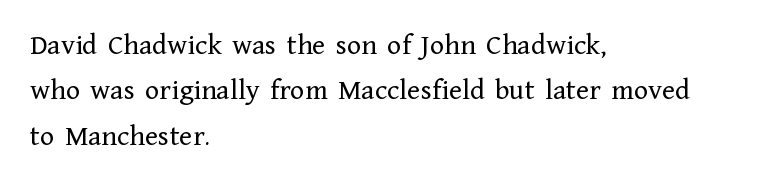
Q: Is the text bold? A: No.
Q: Is the text italic (slanted)? A: No, it is upright.
Q: Is the typeface a serif or a sans-serif typeface? A: Serif.
Q: Is the text underlined? A: No.
Q: How is the paragraph aligned? A: Left-aligned.
Q: Is the spacing between letters normal or unusually wide? A: Normal.
Q: Is the spacing between lines tight, normal or loose? A: Normal.
Q: Width (condensed, normal, or wide)? A: Normal.
Q: Stroke contrast? A: Low.
Q: x-height? A: Medium.
Q: Monospaced? A: No.
